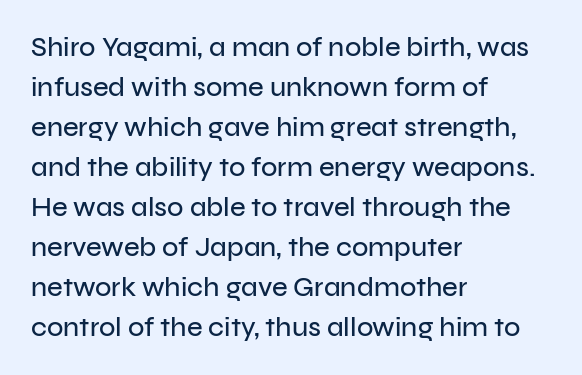
{"italic": "no", "underline": "no", "align": "left", "line_spacing": "normal", "line_spacing_ratio": 1.48, "letter_spacing": "normal", "letter_spacing_em": 0.0, "glyph_px": 27}
